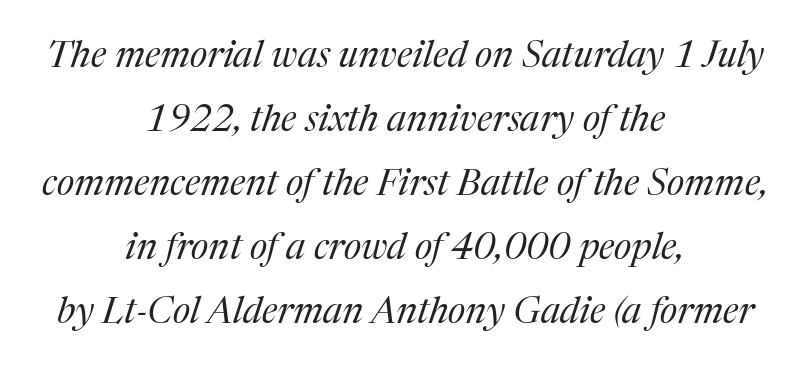
The image shows 37 px regular-weight serif type, italic (leaning right); set centered, line spacing 1.73x, normal letter spacing, not underlined; medium stroke contrast and a medium x-height.
